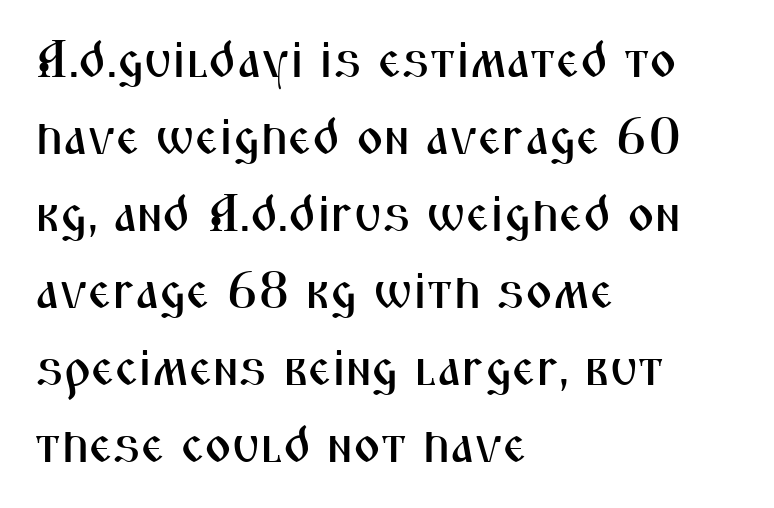
The image shows 52 px condensed sans-serif type, upright; set left-aligned, normal line spacing (1.48x), normal letter spacing, not underlined; medium stroke contrast and a medium x-height.
